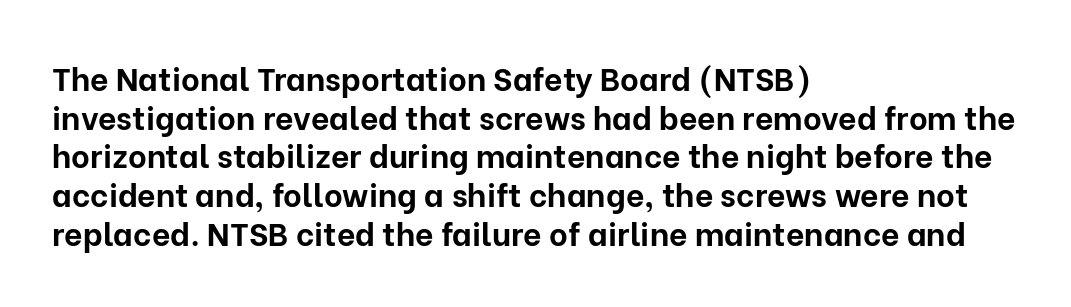
{"serif": "no", "italic": "no", "bold": "yes", "weight": "bold", "width": "normal", "stroke_contrast": "low", "x_height": "medium", "monospaced": "no", "underline": "no", "align": "left", "line_spacing_ratio": 1.21, "letter_spacing": "normal", "letter_spacing_em": 0.0, "glyph_px": 32}
